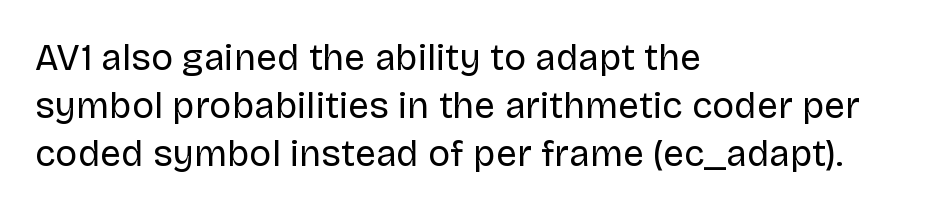
The image shows 37 px regular-weight sans-serif type, upright; set left-aligned, normal line spacing (1.3x), normal letter spacing, not underlined; low stroke contrast and a large x-height.
